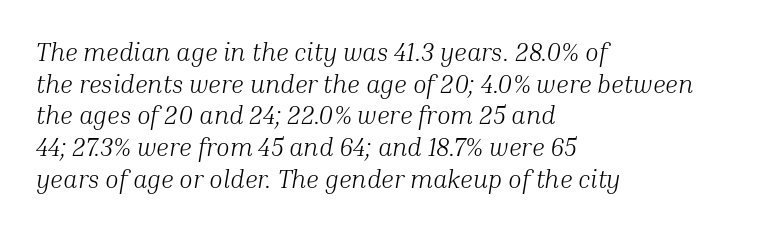
Q: Is the text bold? A: No.
Q: Is the text italic (slanted)? A: Yes, it leans right by about 10 degrees.
Q: Is the text underlined? A: No.
Q: How is the paragraph aligned? A: Left-aligned.
Q: Is the spacing between letters normal or unusually wide? A: Normal.
Q: Is the spacing between lines tight, normal or loose? A: Normal.
